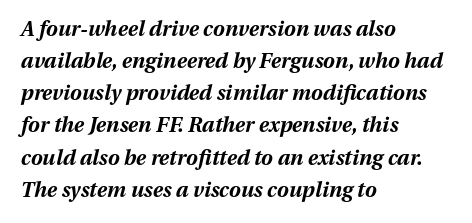
The image shows 21 px bold type, italic (leaning right); set left-aligned, normal line spacing (1.53x), normal letter spacing, not underlined.
